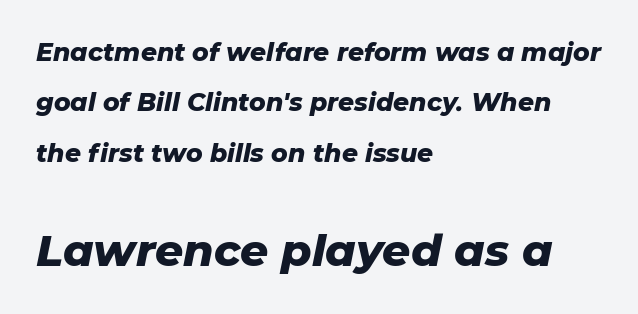
{"italic": "yes", "lean": "right", "slant_degrees": 11, "bold": "yes", "weight": "heavy", "width": "normal", "stroke_contrast": "low", "x_height": "medium", "monospaced": "no", "underline": "no", "align": "left", "line_spacing": "loose", "line_spacing_ratio": 2.02, "letter_spacing": "normal", "letter_spacing_em": 0.0, "larger_block": "second", "size_ratio": 1.76, "glyph_px": 44}
